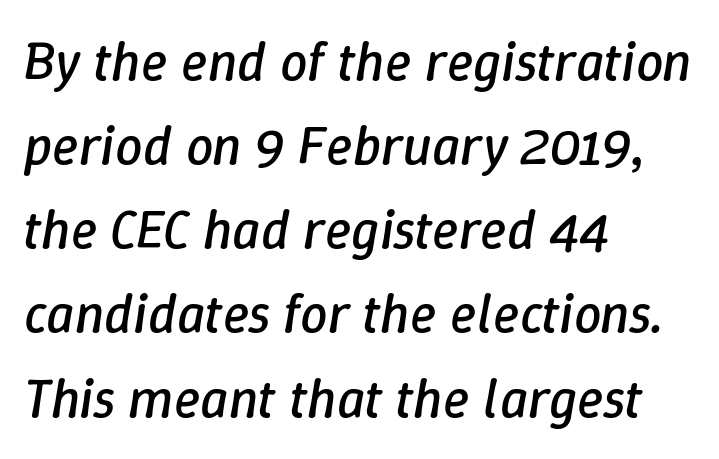
{"italic": "yes", "lean": "right", "slant_degrees": 9, "bold": "no", "weight": "regular", "width": "normal", "stroke_contrast": "low", "x_height": "medium", "monospaced": "no", "underline": "no", "align": "left", "line_spacing": "normal", "line_spacing_ratio": 1.53, "letter_spacing": "normal", "letter_spacing_em": 0.0, "glyph_px": 55}
